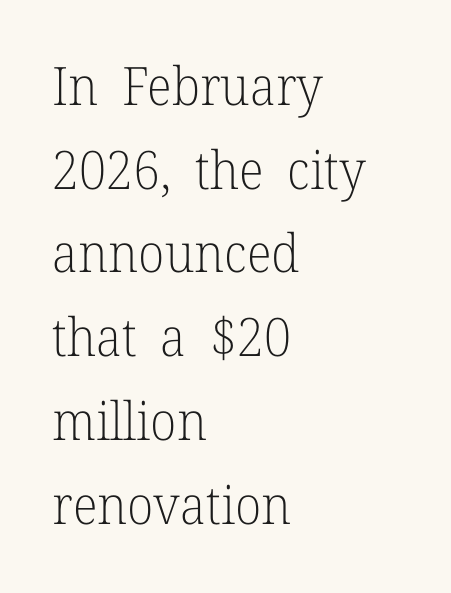
The image shows 53 px light serif type, upright; set left-aligned, normal line spacing (1.58x), normal letter spacing, not underlined; low stroke contrast and a medium x-height.
